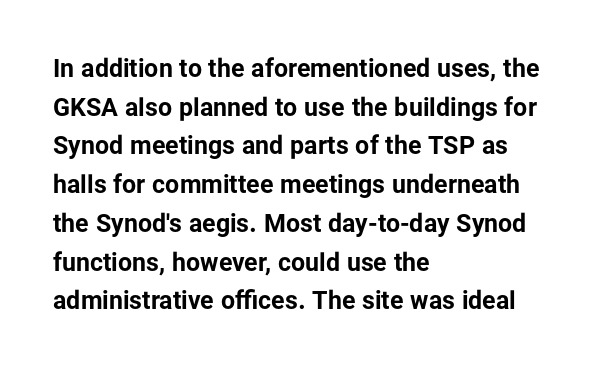
Q: Is the text bold? A: Yes.
Q: Is the text italic (slanted)? A: No, it is upright.
Q: Is the text underlined? A: No.
Q: How is the paragraph aligned? A: Left-aligned.
Q: Is the spacing between letters normal or unusually wide? A: Normal.
Q: Is the spacing between lines tight, normal or loose? A: Normal.
